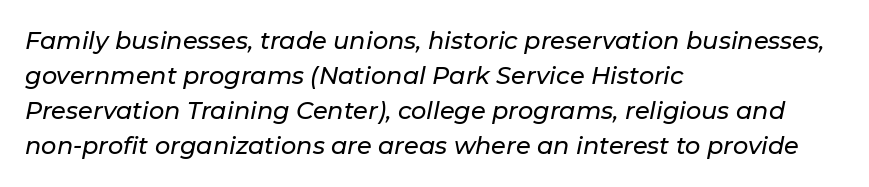
The image shows 24 px text type, italic (leaning right); set left-aligned, normal line spacing (1.46x), normal letter spacing, not underlined.
